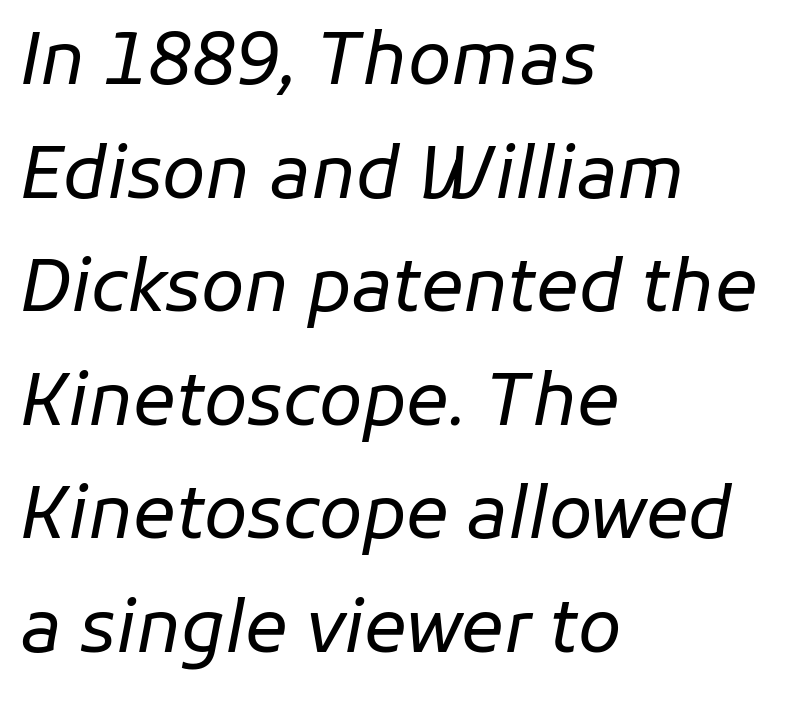
{"italic": "yes", "lean": "right", "slant_degrees": 11, "bold": "no", "weight": "regular", "width": "normal", "stroke_contrast": "low", "x_height": "medium", "monospaced": "no", "underline": "no", "align": "left", "line_spacing": "normal", "line_spacing_ratio": 1.6, "letter_spacing": "normal", "letter_spacing_em": 0.0, "glyph_px": 71}
